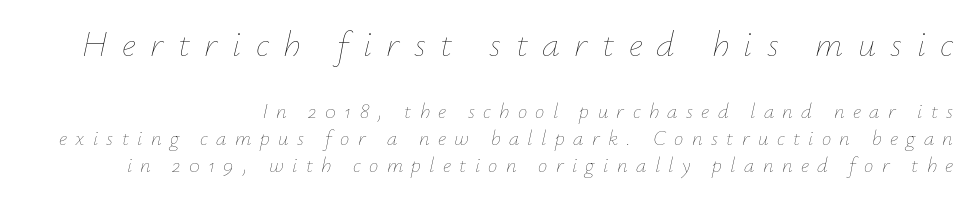
Compared with typical paragraphs, the rows here are spaced about the same. The rendering uses natural spacing where letterforms have individual widths. A student would notice the top passage is typeset larger than what follows. Has an underline been added? It has not. Heaviness? Minimal to ordinary, like unemphasized prose. The glyphs look as if they've been sheared to an angle.
